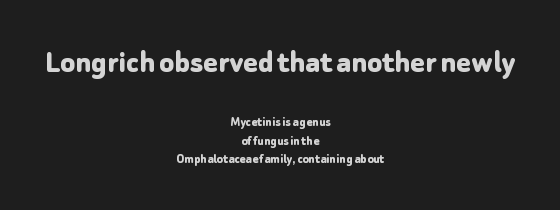
The image shows 34 px bold sans-serif type, upright; set centered, normal line spacing (1.32x), normal letter spacing, not underlined; the first (top) block is 2.43x larger; low stroke contrast and a medium x-height.
